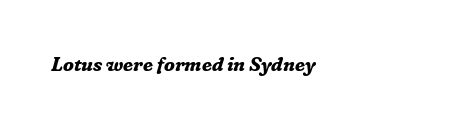
Q: Is the text bold? A: Yes.
Q: Is the text italic (slanted)? A: Yes, it leans right by about 16 degrees.
Q: Is the text underlined? A: No.
Q: Is the spacing between letters normal or unusually wide? A: Normal.
